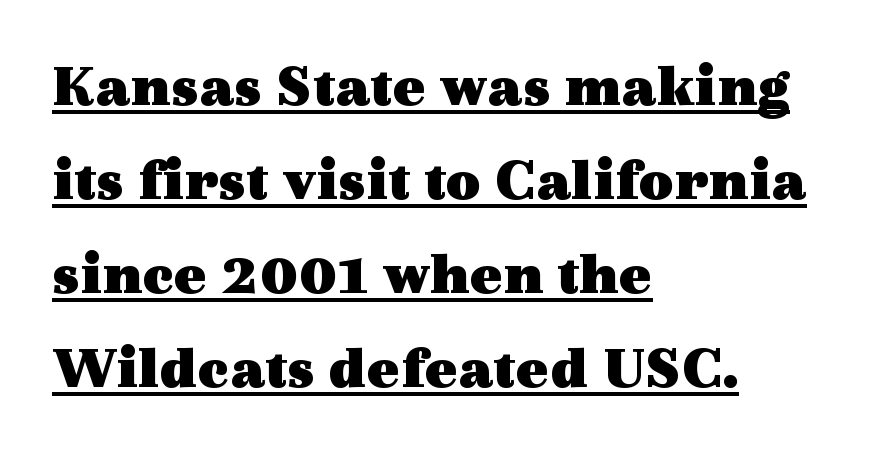
{"serif": "yes", "italic": "no", "bold": "yes", "weight": "heavy", "width": "wide", "x_height": "medium", "monospaced": "no", "underline": "yes", "align": "left", "line_spacing": "normal", "line_spacing_ratio": 1.54, "letter_spacing": "normal", "letter_spacing_em": 0.0, "glyph_px": 61}
